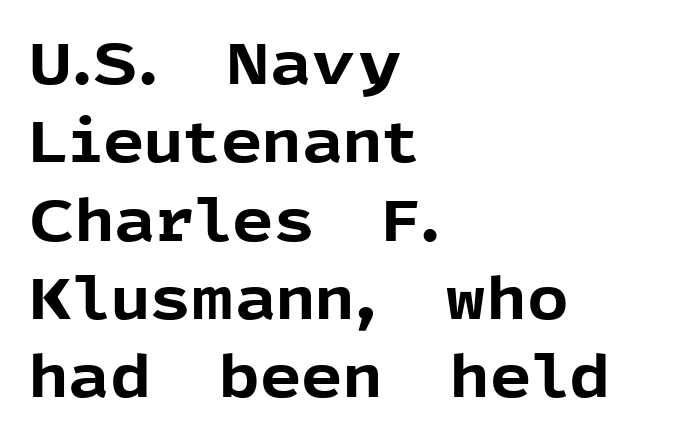
Q: Is the text bold? A: Yes.
Q: Is the text italic (slanted)? A: No, it is upright.
Q: Is the typeface a serif or a sans-serif typeface? A: Sans-serif.
Q: Is the text underlined? A: No.
Q: How is the paragraph aligned? A: Left-aligned.
Q: Is the spacing between letters normal or unusually wide? A: Normal.
Q: Is the spacing between lines tight, normal or loose? A: Normal.
Q: Width (condensed, normal, or wide)? A: Normal.
Q: x-height? A: Medium.
Q: Monospaced? A: No.
